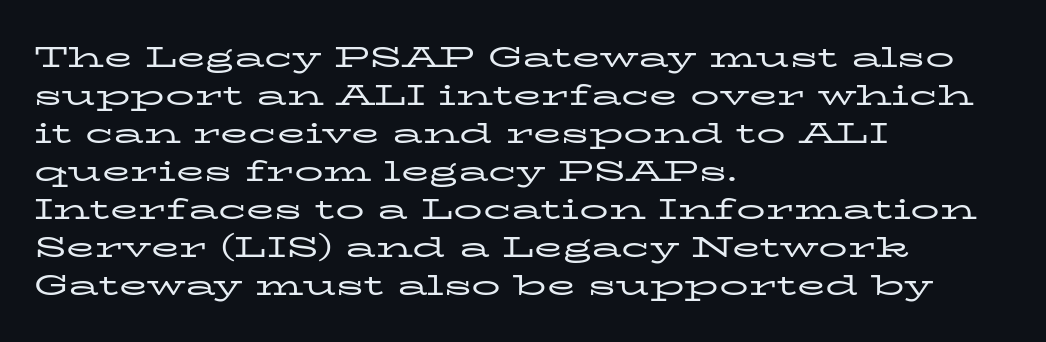
Q: Is the text bold? A: No.
Q: Is the text italic (slanted)? A: No, it is upright.
Q: Is the typeface a serif or a sans-serif typeface? A: Serif.
Q: Is the text underlined? A: No.
Q: How is the paragraph aligned? A: Left-aligned.
Q: Is the spacing between letters normal or unusually wide? A: Normal.
Q: Is the spacing between lines tight, normal or loose? A: Normal.
Q: Width (condensed, normal, or wide)? A: Wide.
Q: Stroke contrast? A: Low.
Q: x-height? A: Medium.
Q: Monospaced? A: No.
